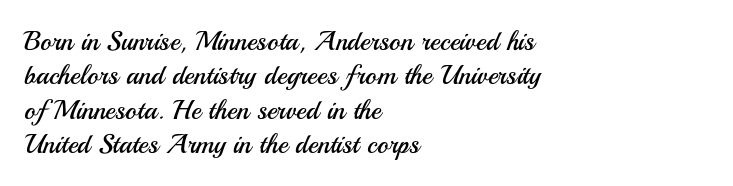
Q: Is the text bold? A: No.
Q: Is the text italic (slanted)? A: Yes.
Q: Is the text underlined? A: No.
Q: How is the paragraph aligned? A: Left-aligned.
Q: Is the spacing between letters normal or unusually wide? A: Normal.
Q: Is the spacing between lines tight, normal or loose? A: Normal.
